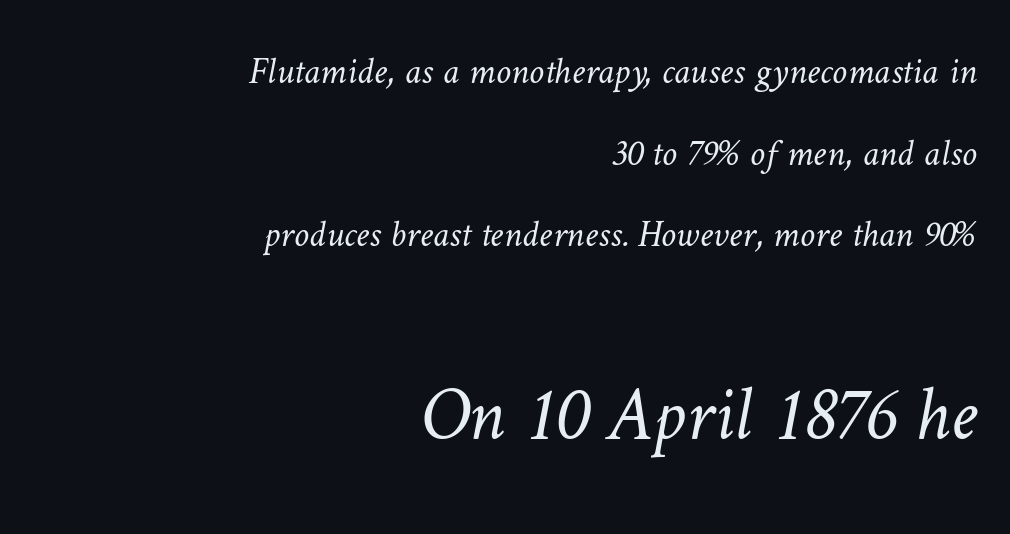
Q: Is the text bold? A: No.
Q: Is the text underlined? A: No.
Q: How is the paragraph aligned? A: Right-aligned.
Q: Is the spacing between letters normal or unusually wide? A: Normal.
Q: Is the spacing between lines tight, normal or loose? A: Loose.
Q: Which block of text is set in a larger size, the first (top) or the second (bottom)? A: The second (bottom) one.
Q: Width (condensed, normal, or wide)? A: Normal.
Q: Stroke contrast? A: Low.
Q: x-height? A: Medium.
Q: Monospaced? A: No.
